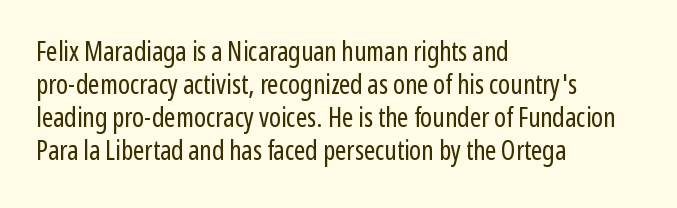
{"italic": "no", "bold": "no", "underline": "no", "align": "left", "line_spacing_ratio": 1.22, "letter_spacing": "normal", "letter_spacing_em": 0.0, "glyph_px": 27}
